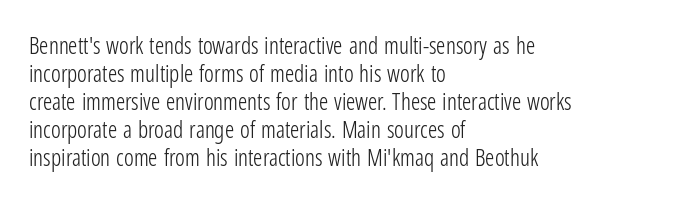
{"italic": "no", "bold": "no", "underline": "no", "align": "left", "line_spacing_ratio": 1.22, "letter_spacing": "normal", "letter_spacing_em": 0.0, "glyph_px": 23}
